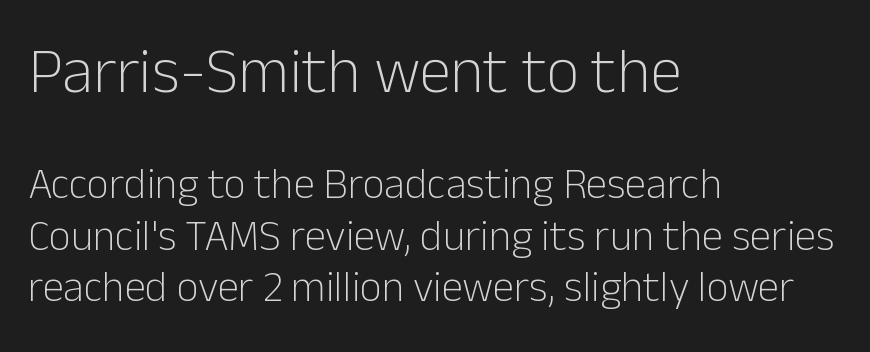
{"serif": "no", "italic": "no", "bold": "no", "weight": "light", "width": "normal", "stroke_contrast": "low", "x_height": "medium", "monospaced": "no", "underline": "no", "align": "left", "line_spacing_ratio": 1.19, "letter_spacing": "normal", "letter_spacing_em": 0.0, "larger_block": "first", "size_ratio": 1.49, "glyph_px": 64}
